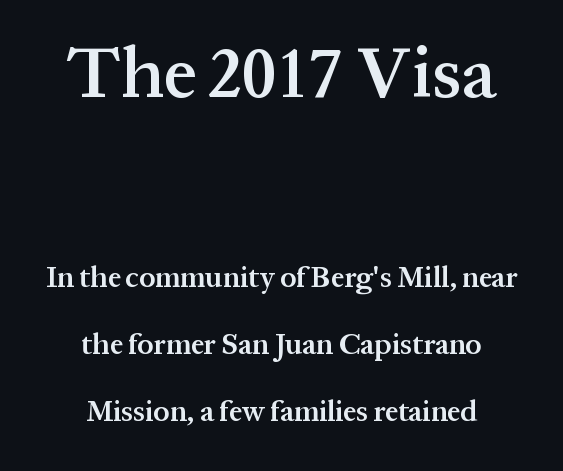
Q: Is the text bold? A: Semi-bold.
Q: Is the text italic (slanted)? A: No, it is upright.
Q: Is the typeface a serif or a sans-serif typeface? A: Serif.
Q: Is the text underlined? A: No.
Q: How is the paragraph aligned? A: Centered.
Q: Is the spacing between letters normal or unusually wide? A: Normal.
Q: Is the spacing between lines tight, normal or loose? A: Loose.
Q: Which block of text is set in a larger size, the first (top) or the second (bottom)? A: The first (top) one.
Q: Width (condensed, normal, or wide)? A: Normal.
Q: Stroke contrast? A: Medium.
Q: x-height? A: Medium.
Q: Monospaced? A: No.
